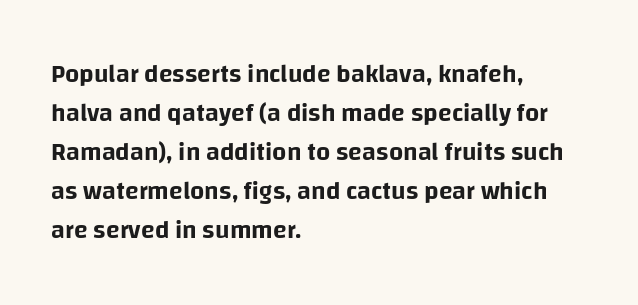
Q: Is the text italic (slanted)? A: No, it is upright.
Q: Is the text underlined? A: No.
Q: How is the paragraph aligned? A: Left-aligned.
Q: Is the spacing between letters normal or unusually wide? A: Normal.
Q: Is the spacing between lines tight, normal or loose? A: Normal.
